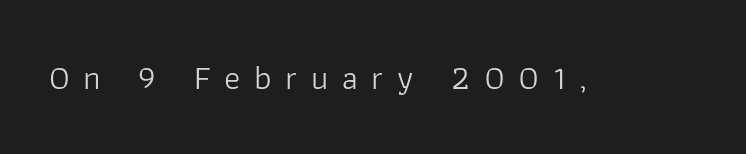
Q: Is the text bold? A: No.
Q: Is the text italic (slanted)? A: No, it is upright.
Q: Is the typeface a serif or a sans-serif typeface? A: Sans-serif.
Q: Is the text underlined? A: No.
Q: Is the spacing between letters normal or unusually wide? A: Unusually wide.
Q: Width (condensed, normal, or wide)? A: Normal.
Q: Stroke contrast? A: Low.
Q: x-height? A: Medium.
Q: Monospaced? A: No.
